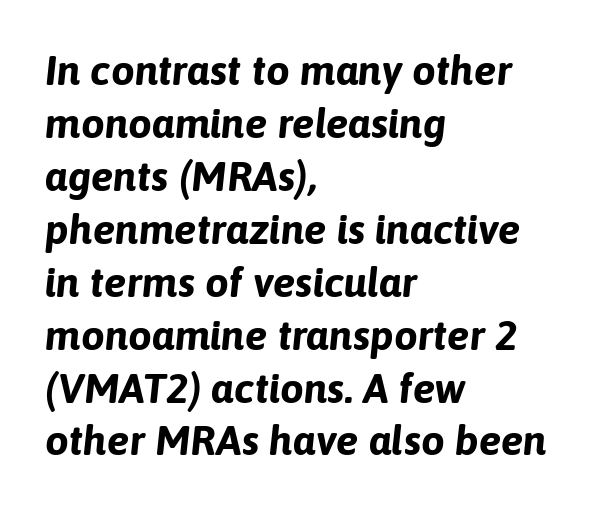
{"italic": "yes", "lean": "right", "slant_degrees": 6, "bold": "yes", "weight": "bold", "width": "normal", "stroke_contrast": "low", "x_height": "medium", "monospaced": "no", "underline": "no", "align": "left", "line_spacing": "normal", "line_spacing_ratio": 1.26, "letter_spacing": "normal", "letter_spacing_em": 0.0, "glyph_px": 42}
